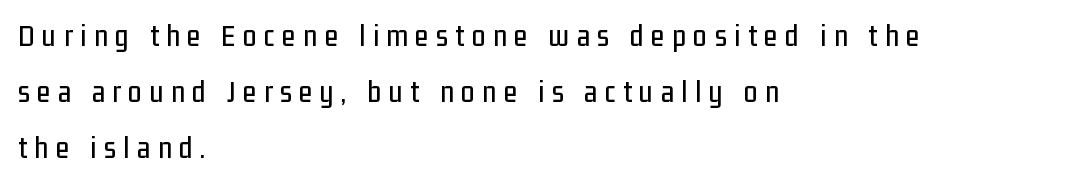
{"serif": "no", "italic": "no", "width": "condensed", "stroke_contrast": "low", "x_height": "medium", "monospaced": "no", "underline": "no", "align": "left", "line_spacing_ratio": 1.81, "letter_spacing": "wide", "letter_spacing_em": 0.24, "glyph_px": 31}
